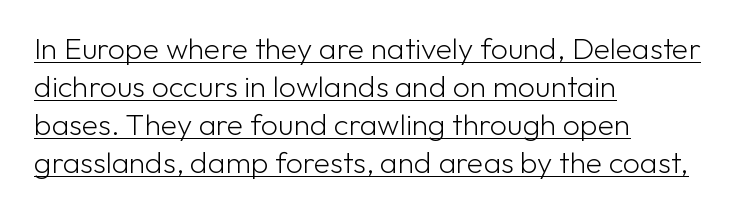
Q: Is the text bold? A: No.
Q: Is the text italic (slanted)? A: No, it is upright.
Q: Is the typeface a serif or a sans-serif typeface? A: Sans-serif.
Q: Is the text underlined? A: Yes.
Q: How is the paragraph aligned? A: Left-aligned.
Q: Is the spacing between letters normal or unusually wide? A: Normal.
Q: Is the spacing between lines tight, normal or loose? A: Normal.
Q: Width (condensed, normal, or wide)? A: Normal.
Q: Stroke contrast? A: Low.
Q: x-height? A: Medium.
Q: Monospaced? A: No.
